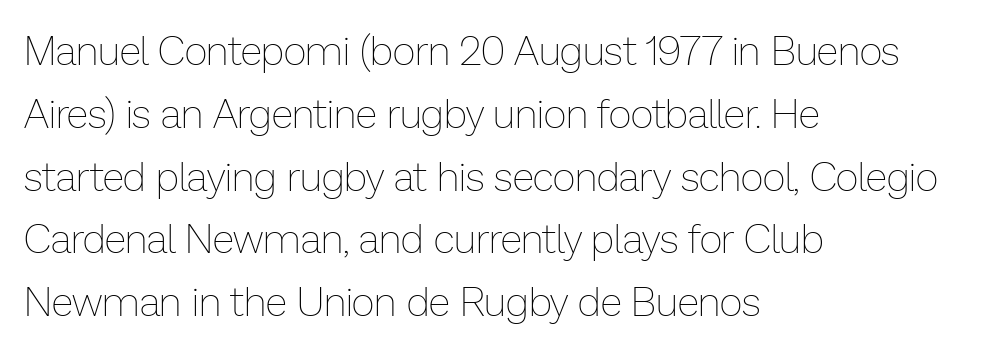
Q: Is the text bold? A: No.
Q: Is the text italic (slanted)? A: No, it is upright.
Q: Is the text underlined? A: No.
Q: How is the paragraph aligned? A: Left-aligned.
Q: Is the spacing between letters normal or unusually wide? A: Normal.
Q: Is the spacing between lines tight, normal or loose? A: Normal.
Q: Width (condensed, normal, or wide)? A: Normal.
Q: Stroke contrast? A: Low.
Q: x-height? A: Medium.
Q: Monospaced? A: No.
